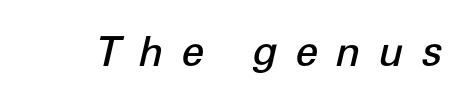
Q: Is the text bold? A: Semi-bold.
Q: Is the text italic (slanted)? A: Yes, it leans right by about 12 degrees.
Q: Is the text underlined? A: No.
Q: Is the spacing between letters normal or unusually wide? A: Unusually wide.
Q: Width (condensed, normal, or wide)? A: Normal.
Q: Stroke contrast? A: Low.
Q: x-height? A: Medium.
Q: Monospaced? A: No.
